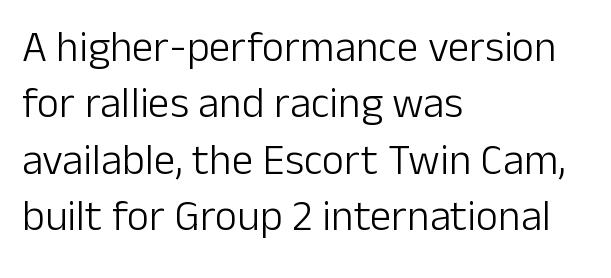
This rendering uses left alignment, leaving the right contour irregular. The letters sit at their default tracking, neither squeezed nor spread. Vertically, the passage feels balanced, rows spaced as you'd expect. Each letter keeps its own natural width here, so spacing adapts to shape. Nothing heavy about these letters — not bold at all.
